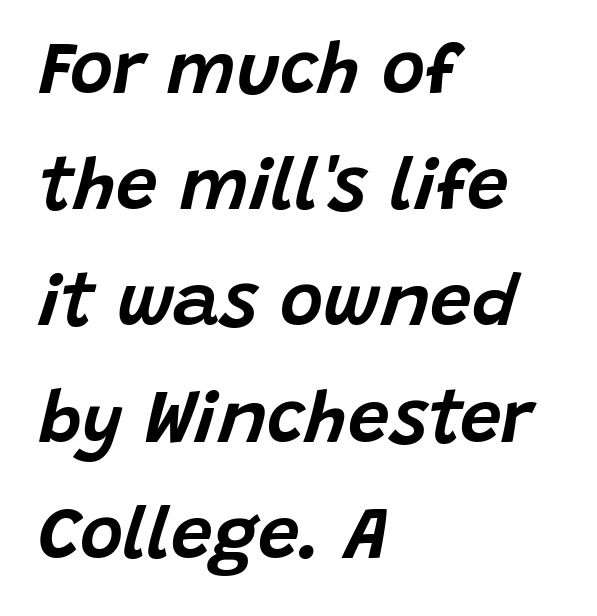
{"italic": "yes", "lean": "right", "slant_degrees": 15, "width": "normal", "stroke_contrast": "low", "x_height": "large", "monospaced": "no", "underline": "no", "align": "left", "line_spacing": "normal", "line_spacing_ratio": 1.57, "letter_spacing": "normal", "letter_spacing_em": 0.0, "glyph_px": 74}
